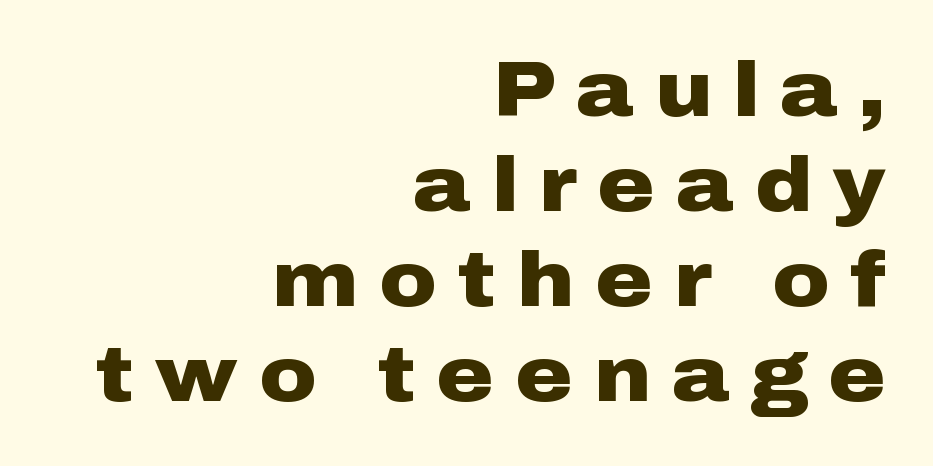
{"serif": "no", "italic": "no", "bold": "yes", "weight": "heavy", "width": "wide", "stroke_contrast": "low", "x_height": "medium", "monospaced": "no", "underline": "no", "align": "right", "line_spacing_ratio": 1.22, "letter_spacing": "wide", "letter_spacing_em": 0.27, "glyph_px": 78}
